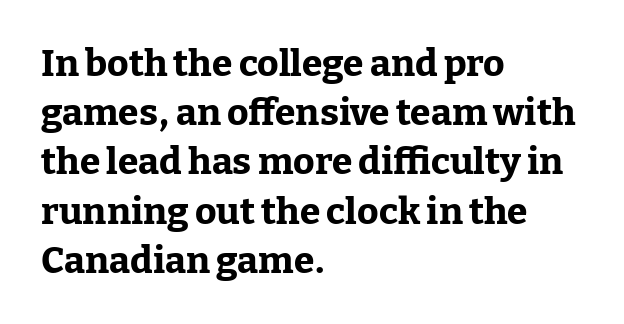
{"serif": "yes", "italic": "no", "bold": "yes", "weight": "bold", "width": "normal", "stroke_contrast": "low", "x_height": "medium", "monospaced": "no", "underline": "no", "align": "left", "line_spacing": "normal", "line_spacing_ratio": 1.33, "letter_spacing": "normal", "letter_spacing_em": 0.0, "glyph_px": 37}
